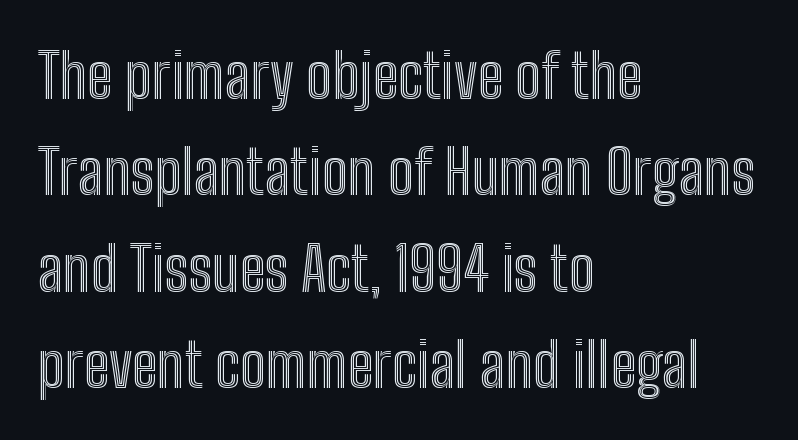
The image shows 61 px condensed type, upright; set left-aligned, normal line spacing (1.58x), normal letter spacing, not underlined; a medium x-height.
